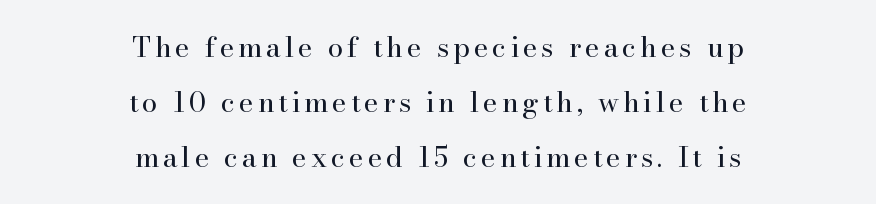
Q: Is the text bold? A: No.
Q: Is the text italic (slanted)? A: No, it is upright.
Q: Is the typeface a serif or a sans-serif typeface? A: Serif.
Q: Is the text underlined? A: No.
Q: How is the paragraph aligned? A: Centered.
Q: Is the spacing between lines tight, normal or loose? A: Loose.
Q: Width (condensed, normal, or wide)? A: Normal.
Q: Stroke contrast? A: High.
Q: x-height? A: Small.
Q: Monospaced? A: No.
